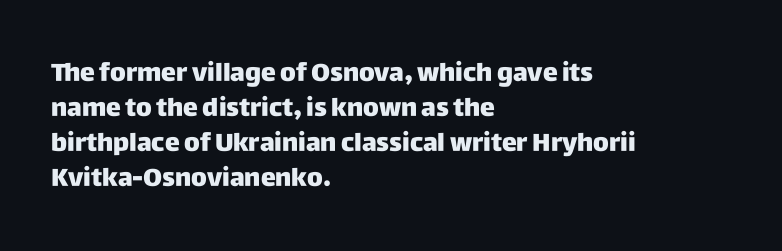
The image shows 25 px bold type, upright; set left-aligned, normal line spacing (1.4x), normal letter spacing, not underlined.
